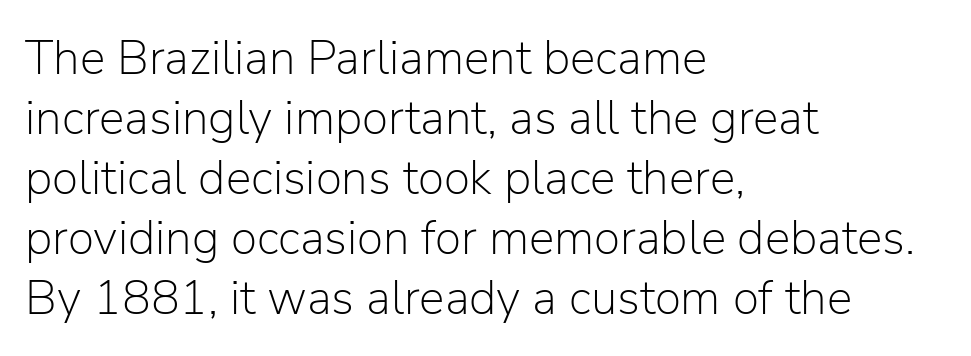
The image shows 48 px light sans-serif type, upright; set left-aligned, normal line spacing (1.25x), normal letter spacing, not underlined; low stroke contrast and a medium x-height.
